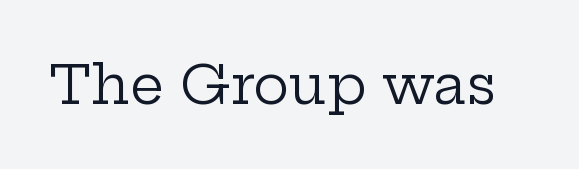
Ink coverage per letter is moderate at most. Bare-footed words on every line. Varying glyph widths throughout — classic text-font behaviour. These lines are composed in type with serifs.
